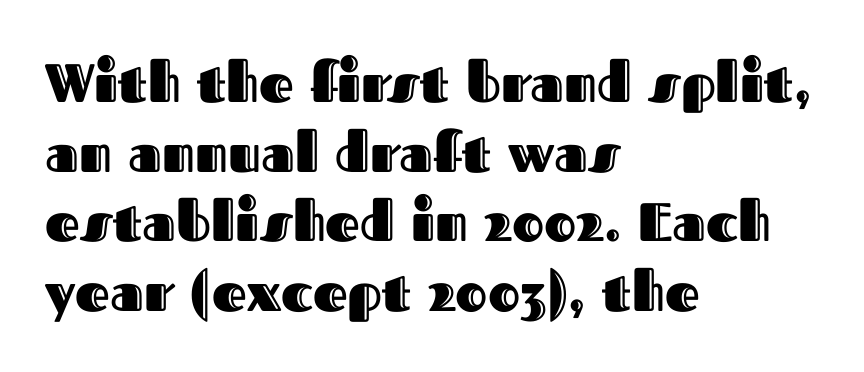
Q: Is the text italic (slanted)? A: No, it is upright.
Q: Is the text underlined? A: No.
Q: How is the paragraph aligned? A: Left-aligned.
Q: Is the spacing between letters normal or unusually wide? A: Normal.
Q: Is the spacing between lines tight, normal or loose? A: Normal.
Q: Width (condensed, normal, or wide)? A: Normal.
Q: x-height? A: Medium.
Q: Monospaced? A: No.
